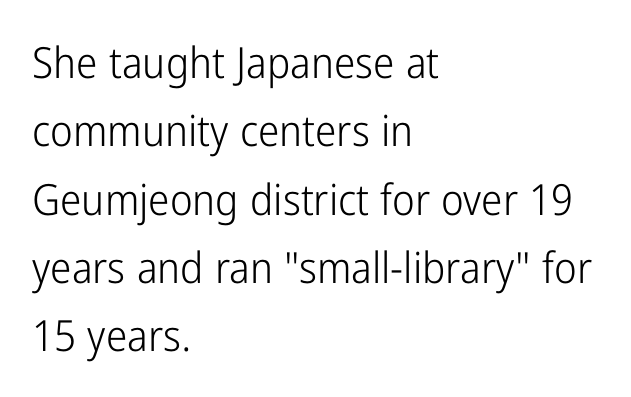
{"serif": "no", "italic": "no", "bold": "no", "weight": "light", "width": "condensed", "stroke_contrast": "low", "x_height": "medium", "monospaced": "no", "underline": "no", "align": "left", "line_spacing": "normal", "line_spacing_ratio": 1.59, "letter_spacing": "normal", "letter_spacing_em": 0.0, "glyph_px": 43}
